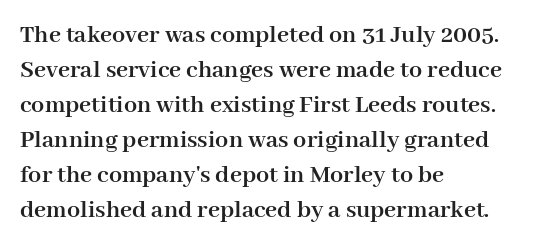
The image shows 26 px bold type, upright; set left-aligned, normal line spacing (1.35x), normal letter spacing, not underlined.
